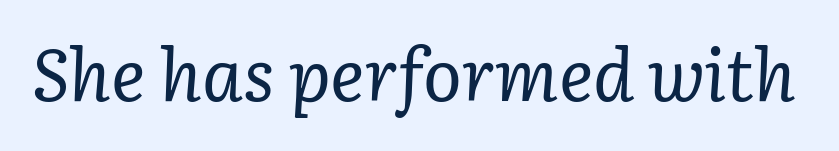
The image shows 72 px regular-weight serif type, italic (leaning right); set normal letter spacing, not underlined; low stroke contrast and a medium x-height.
